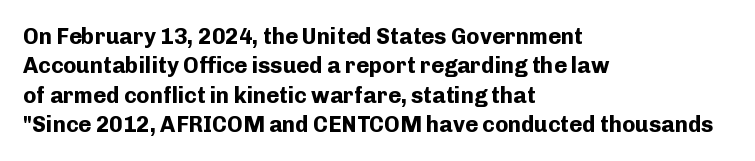
Every character sits straight up, as roman type does. Visually the block forms a straight wall on the left and a jagged coastline on the right. I'd describe the lettering as bold — thick and assertive. Unmarked baselines from the first word to the last.
